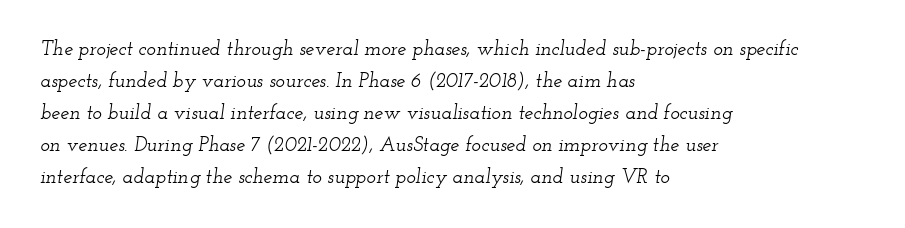
Q: Is the text italic (slanted)? A: Yes, it leans right by about 12 degrees.
Q: Is the text underlined? A: No.
Q: How is the paragraph aligned? A: Left-aligned.
Q: Is the spacing between letters normal or unusually wide? A: Normal.
Q: Is the spacing between lines tight, normal or loose? A: Normal.
